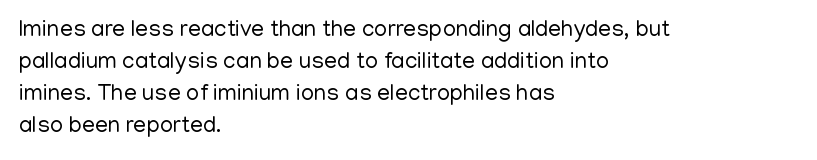
The image shows 23 px text type, upright; set left-aligned, normal line spacing (1.39x), normal letter spacing, not underlined.
